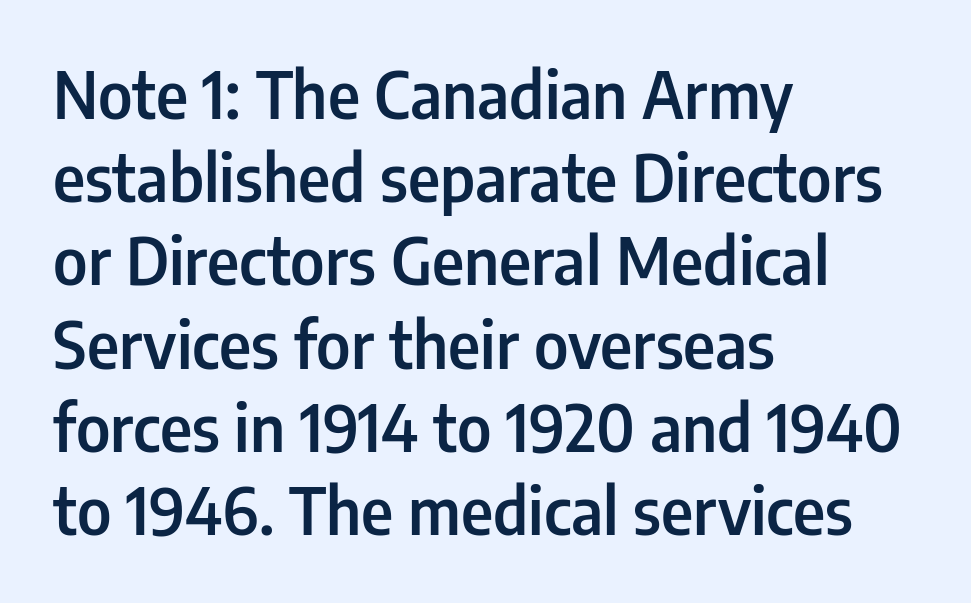
The image shows 64 px semibold, condensed sans-serif type, upright; set left-aligned, normal line spacing (1.3x), normal letter spacing, not underlined; low stroke contrast and a medium x-height.
